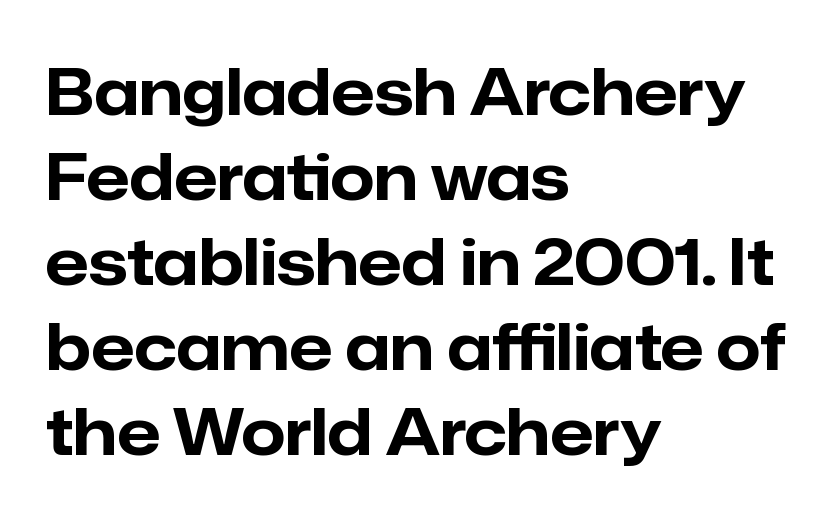
The lettering stays uniformly vertical, giving the passage a roman look. The zone under the glyphs is completely vacant. Is this a fixed-width face? No — the glyphs have proportional, varying widths. To sum up the face: it is a sans, with no serifs. Each new line begins a customary step beneath the previous one. Strong, thick strokes mark this as bold type.
